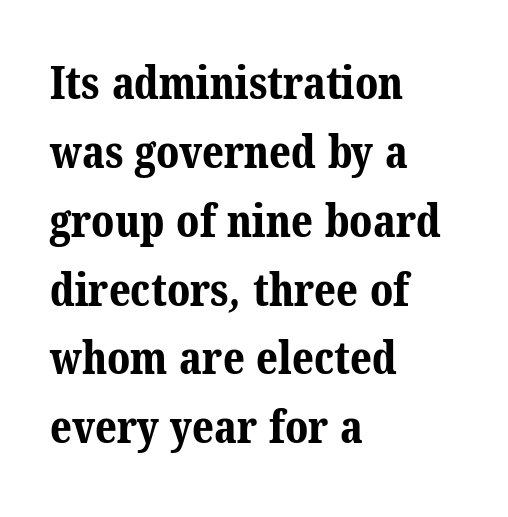
Q: Is the text bold? A: Yes.
Q: Is the typeface a serif or a sans-serif typeface? A: Serif.
Q: Is the text underlined? A: No.
Q: How is the paragraph aligned? A: Left-aligned.
Q: Is the spacing between letters normal or unusually wide? A: Normal.
Q: Is the spacing between lines tight, normal or loose? A: Normal.
Q: Width (condensed, normal, or wide)? A: Normal.
Q: Stroke contrast? A: Medium.
Q: x-height? A: Medium.
Q: Monospaced? A: No.
